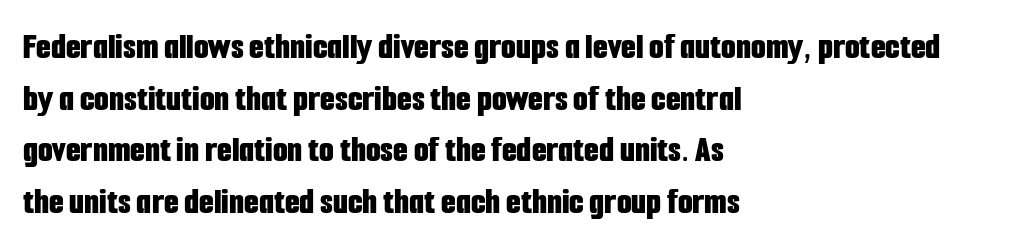
The image shows 38 px bold, condensed sans-serif type, upright; set left-aligned, normal line spacing (1.36x), normal letter spacing, not underlined; low stroke contrast and a medium x-height.
